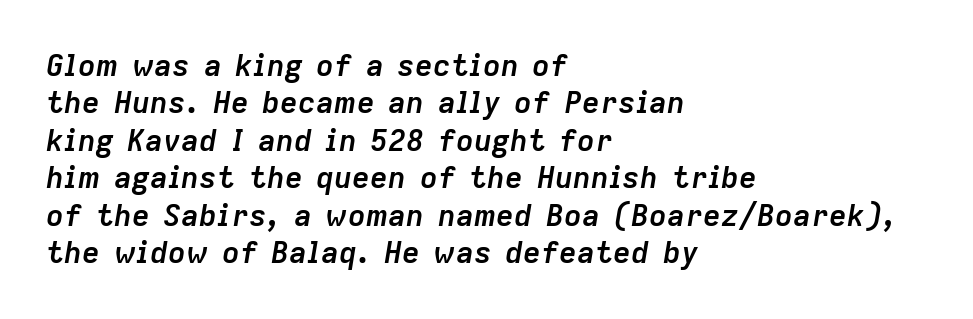
Short note: letters normally spaced. Horizontally, the lines are justified to the leading edge only. Proportional: the letters do not fall into vertical columns. The space beneath each line is pristine and unruled.
